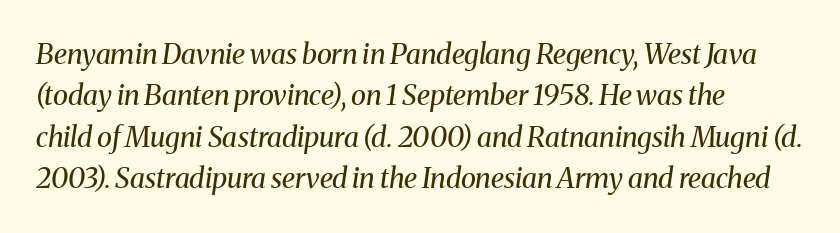
Q: Is the text bold? A: No.
Q: Is the text italic (slanted)? A: Yes, it leans right by about 8 degrees.
Q: Is the typeface a serif or a sans-serif typeface? A: Serif.
Q: Is the text underlined? A: No.
Q: How is the paragraph aligned? A: Left-aligned.
Q: Is the spacing between letters normal or unusually wide? A: Normal.
Q: Is the spacing between lines tight, normal or loose? A: Normal.
Q: Width (condensed, normal, or wide)? A: Normal.
Q: Stroke contrast? A: Medium.
Q: x-height? A: Medium.
Q: Monospaced? A: No.
